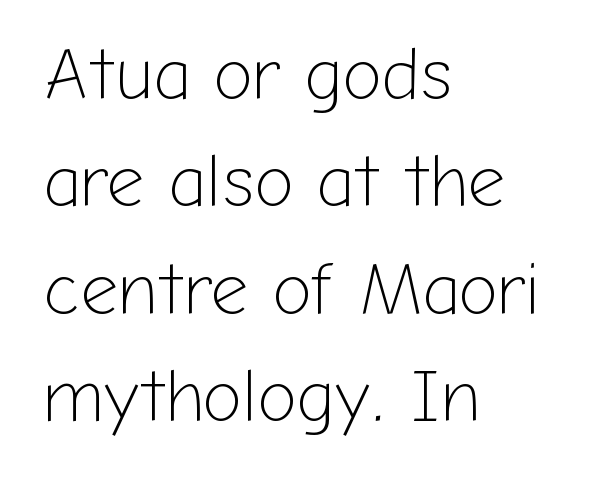
This sample has the flowing, uneven cadence of proportional lettering. Leftover space on each line is placed entirely after the last word. Regarding leading, the lines here are spaced in the standard way. Summary of weight: not heavy and not bold.
